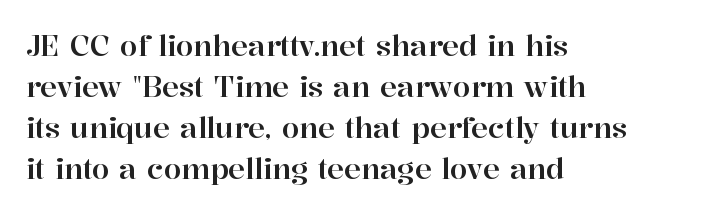
Q: Is the text italic (slanted)? A: No, it is upright.
Q: Is the typeface a serif or a sans-serif typeface? A: Serif.
Q: Is the text underlined? A: No.
Q: How is the paragraph aligned? A: Left-aligned.
Q: Is the spacing between letters normal or unusually wide? A: Normal.
Q: Is the spacing between lines tight, normal or loose? A: Normal.
Q: Width (condensed, normal, or wide)? A: Normal.
Q: Stroke contrast? A: High.
Q: x-height? A: Medium.
Q: Monospaced? A: No.
